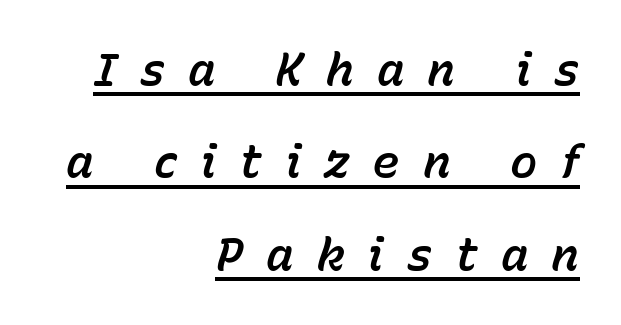
Q: Is the text italic (slanted)? A: Yes, it leans right by about 15 degrees.
Q: Is the text underlined? A: Yes.
Q: How is the paragraph aligned? A: Right-aligned.
Q: Is the spacing between letters normal or unusually wide? A: Unusually wide.
Q: Is the spacing between lines tight, normal or loose? A: Loose.
Q: Width (condensed, normal, or wide)? A: Normal.
Q: Stroke contrast? A: Low.
Q: x-height? A: Medium.
Q: Monospaced? A: No.
